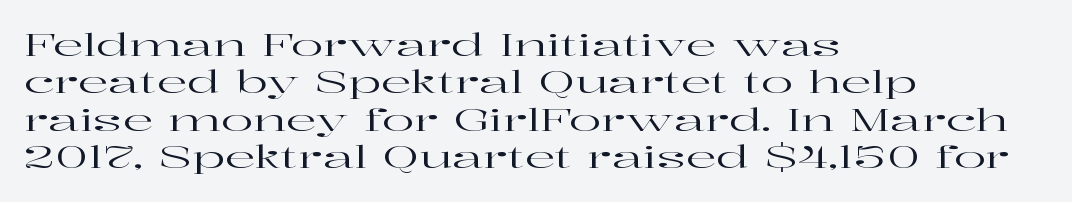
Classification — serif. Check under the words: just untouched page. Posture: upright roman. Think of a printed novel: that variable character pitch is what you see here.
